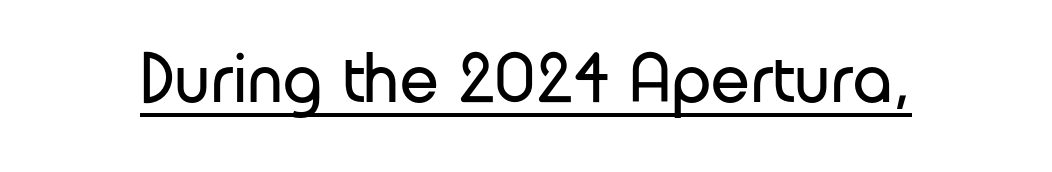
Font category for this specimen: sans-serif. Character widths vary here, with narrow letters taking less room than wide ones. A baseline rule has been typeset under these characters. Between one letter and the next there's only the usual sliver of space.
